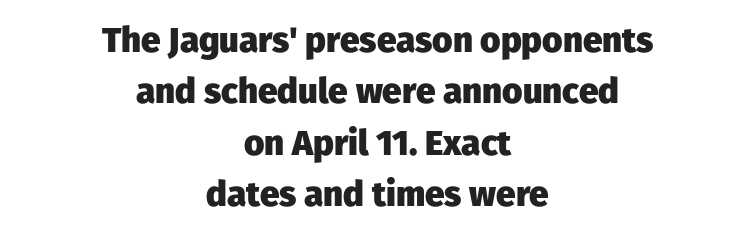
{"serif": "no", "italic": "no", "bold": "yes", "weight": "heavy", "width": "normal", "stroke_contrast": "low", "x_height": "medium", "monospaced": "no", "underline": "no", "align": "center", "line_spacing": "normal", "line_spacing_ratio": 1.47, "letter_spacing": "normal", "letter_spacing_em": 0.0, "glyph_px": 35}
